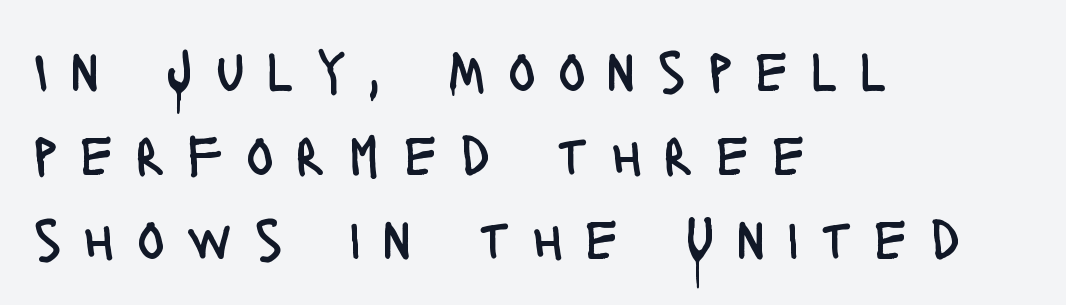
{"serif": "no", "italic": "no", "bold": "no", "weight": "regular", "width": "condensed", "stroke_contrast": "low", "x_height": "large", "monospaced": "no", "underline": "no", "align": "left", "line_spacing": "normal", "line_spacing_ratio": 1.45, "letter_spacing": "wide", "letter_spacing_em": 0.38, "glyph_px": 58}
